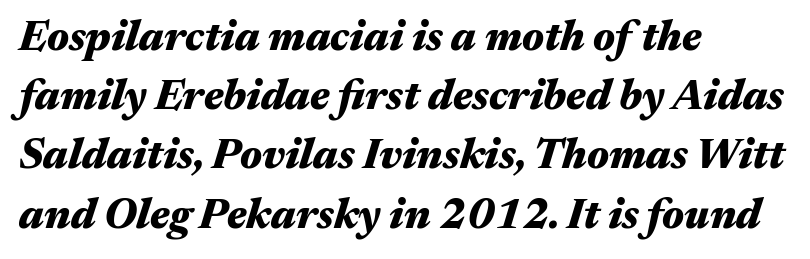
The image shows 42 px heavy, wide type, italic (leaning right); set left-aligned, normal line spacing (1.41x), normal letter spacing, not underlined; medium stroke contrast and a medium x-height.
